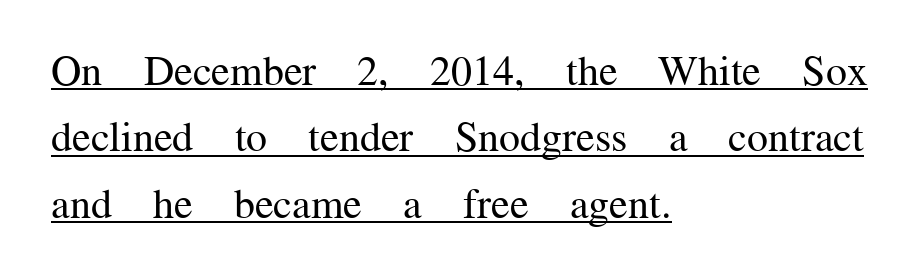
{"serif": "yes", "italic": "no", "bold": "no", "weight": "regular", "width": "normal", "stroke_contrast": "medium", "x_height": "medium", "monospaced": "no", "underline": "yes", "align": "left", "line_spacing": "normal", "line_spacing_ratio": 1.58, "letter_spacing": "normal", "letter_spacing_em": 0.0, "glyph_px": 42}
